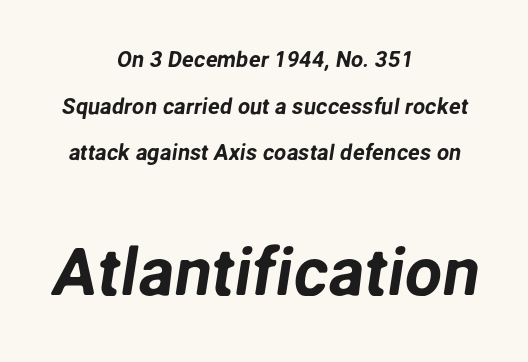
Q: Is the typeface a serif or a sans-serif typeface? A: Sans-serif.
Q: Is the text underlined? A: No.
Q: How is the paragraph aligned? A: Centered.
Q: Is the spacing between letters normal or unusually wide? A: Normal.
Q: Is the spacing between lines tight, normal or loose? A: Loose.
Q: Which block of text is set in a larger size, the first (top) or the second (bottom)? A: The second (bottom) one.
Q: Width (condensed, normal, or wide)? A: Normal.
Q: Stroke contrast? A: Low.
Q: x-height? A: Medium.
Q: Monospaced? A: No.
